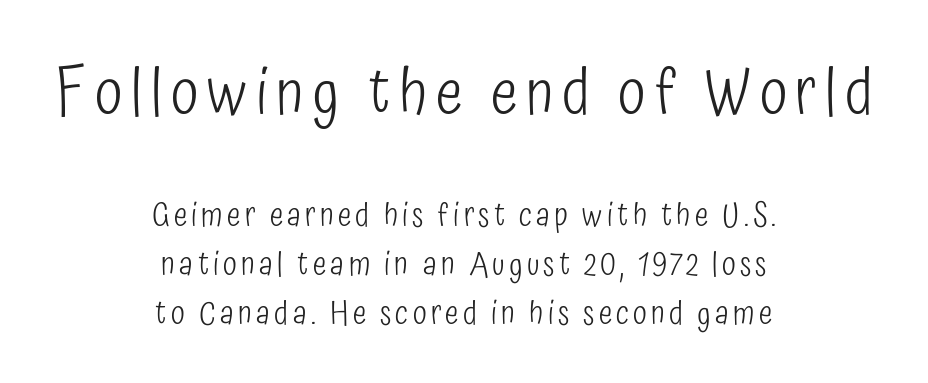
No feet cap the strokes, marking this as sans-serif type. One glance says typical: line gaps are just what's usual. Every character sits straight up, as roman type does. The letterforms sit at book weight or below.
